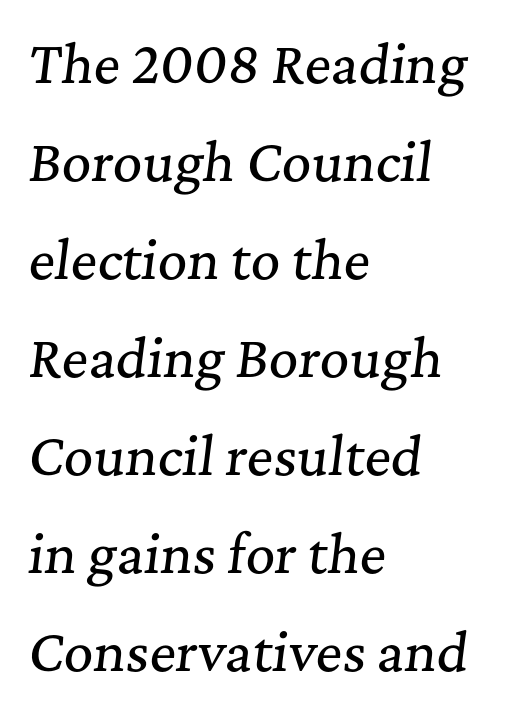
{"serif": "yes", "italic": "yes", "lean": "right", "slant_degrees": 7, "width": "normal", "stroke_contrast": "medium", "x_height": "medium", "monospaced": "no", "underline": "no", "align": "left", "line_spacing": "loose", "line_spacing_ratio": 1.92, "letter_spacing": "normal", "letter_spacing_em": 0.0, "glyph_px": 51}
